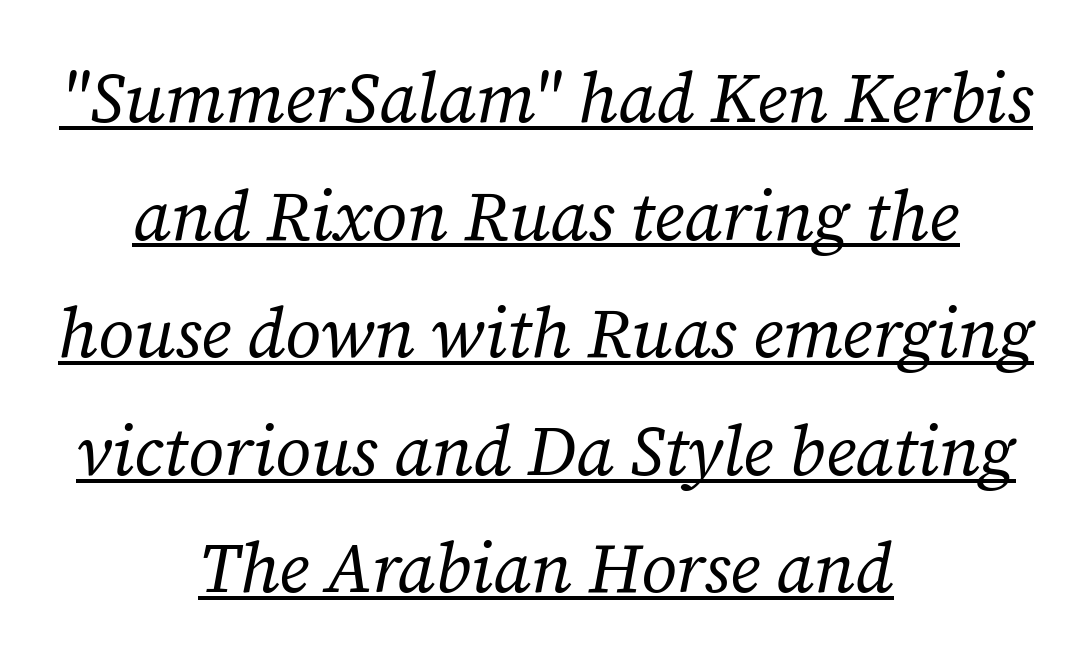
The gaps between neighbouring characters are ordinary and unremarkable. Do the characters align in a grid? No, the font is proportional. These lines are centered, leaving both edges ragged. The face used here is seriffed, in the tradition of book romans. Underlining? Definitely there.
